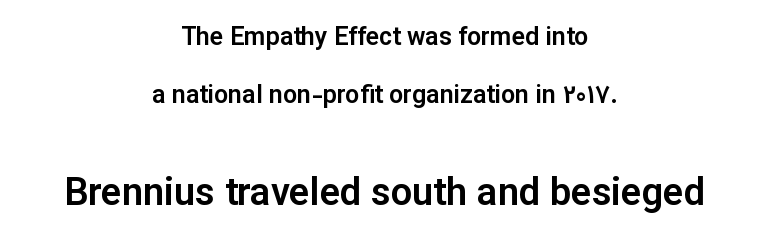
Casual observation: everything's sitting right in the middle. Students, observe: this is what heavily led, spacious text looks like. Proportional: the letters do not fall into vertical columns. Beneath every word, the page is bare.
